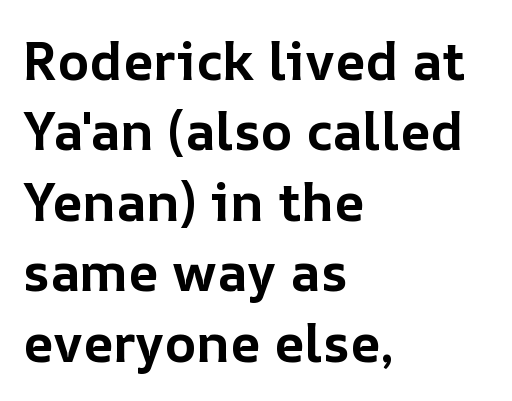
{"italic": "no", "bold": "yes", "weight": "bold", "width": "normal", "stroke_contrast": "low", "x_height": "medium", "monospaced": "no", "underline": "no", "align": "left", "line_spacing": "normal", "line_spacing_ratio": 1.33, "letter_spacing": "normal", "letter_spacing_em": 0.0, "glyph_px": 53}
